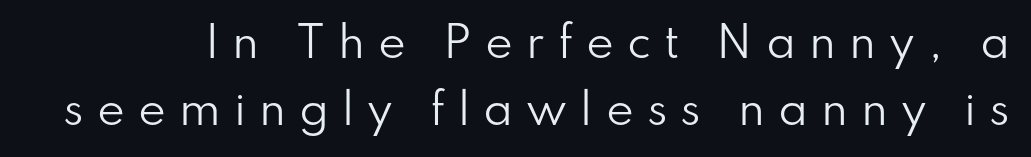
Q: Is the text bold? A: No.
Q: Is the text italic (slanted)? A: No, it is upright.
Q: Is the typeface a serif or a sans-serif typeface? A: Sans-serif.
Q: Is the text underlined? A: No.
Q: Is the spacing between letters normal or unusually wide? A: Unusually wide.
Q: Is the spacing between lines tight, normal or loose? A: Normal.
Q: Width (condensed, normal, or wide)? A: Normal.
Q: Stroke contrast? A: Low.
Q: x-height? A: Small.
Q: Monospaced? A: No.
